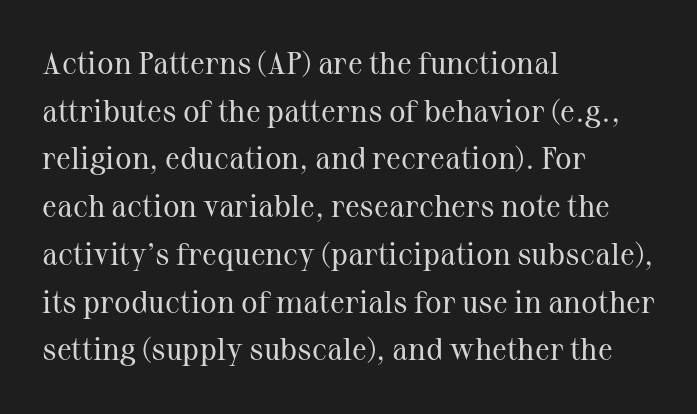
The horizontal fit of the characters is conventional and even. The rendering anchors every line to the left-hand side. Proportional: the letters do not fall into vertical columns. Only glyphs here, with clear space below each row. Is there much room between lines? A standard amount, neither cramped nor airy. If you drew a line through each stem, it would be perfectly vertical.
